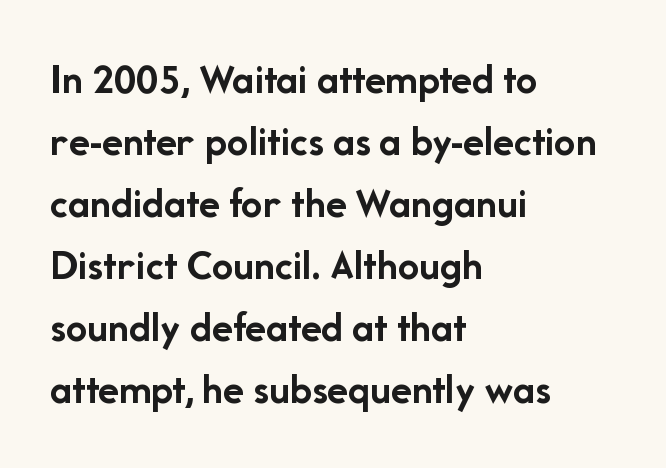
Caption: multi-line text, flush left, ragged right. The font is running at its bold setting. Italic? Not at all — the glyphs are vertical. Vertical spacing — default. Stroke terminals: plain, sans-serif. The rendering keeps characters at their native spacing.
